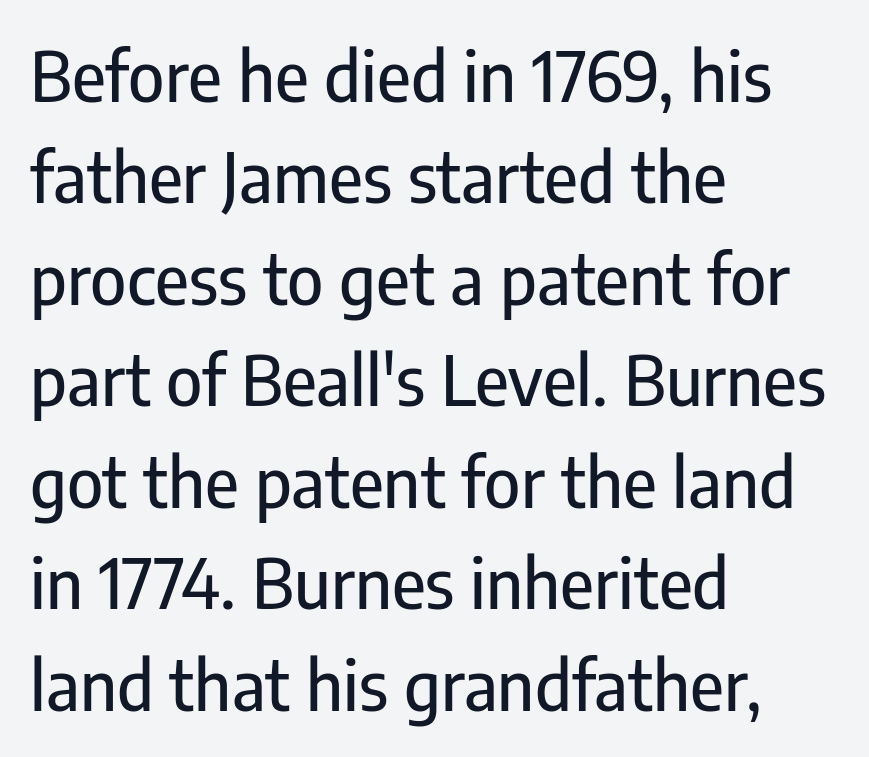
Quick note: interline space is typical. The face used here is rendered with its standard letterfit. The axis of the letterforms is exactly vertical. Stroke terminals: plain, sans-serif. Each letter keeps its own natural width here, so spacing adapts to shape. Layout note: lines flush left.
